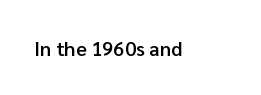
Q: Is the text bold? A: Semi-bold.
Q: Is the text italic (slanted)? A: No, it is upright.
Q: Is the text underlined? A: No.
Q: Is the spacing between letters normal or unusually wide? A: Normal.
